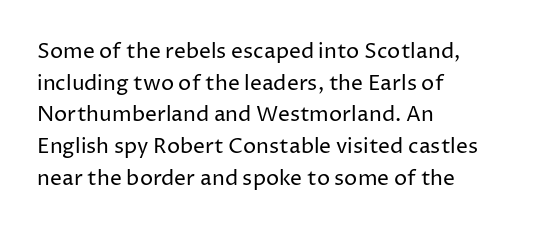
Q: Is the text bold? A: No.
Q: Is the text italic (slanted)? A: No, it is upright.
Q: Is the text underlined? A: No.
Q: How is the paragraph aligned? A: Left-aligned.
Q: Is the spacing between letters normal or unusually wide? A: Normal.
Q: Is the spacing between lines tight, normal or loose? A: Normal.
